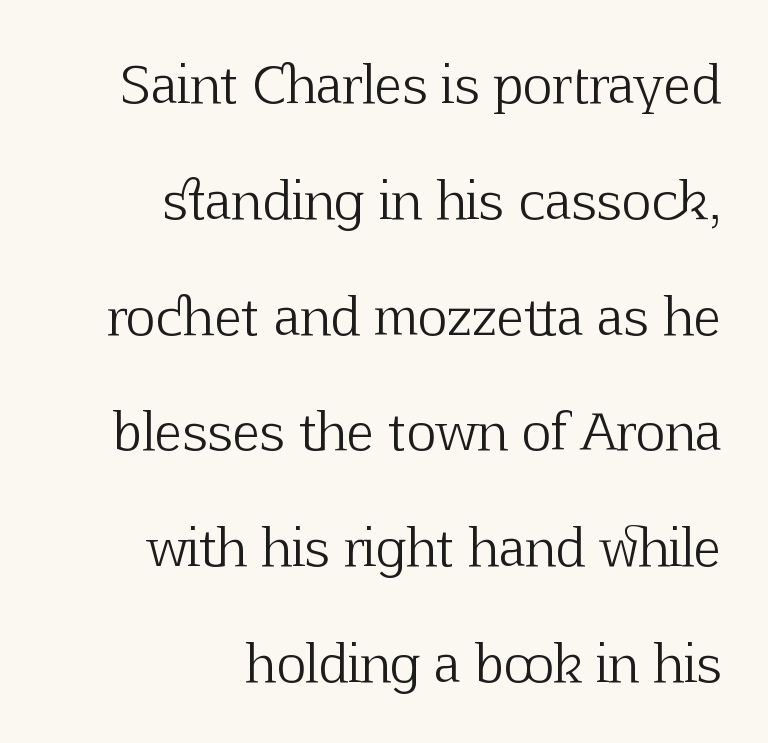
{"serif": "yes", "italic": "no", "bold": "no", "weight": "light", "width": "normal", "stroke_contrast": "low", "x_height": "medium", "monospaced": "no", "underline": "no", "align": "right", "line_spacing": "loose", "line_spacing_ratio": 2.27, "letter_spacing": "normal", "letter_spacing_em": 0.0, "glyph_px": 51}
